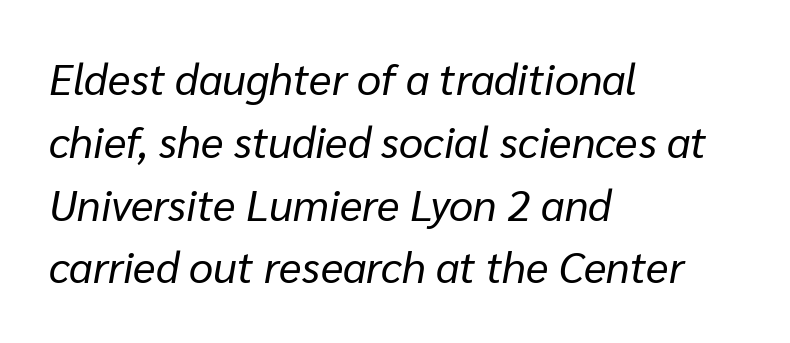
Q: Is the text bold? A: No.
Q: Is the text italic (slanted)? A: Yes, it leans right by about 10 degrees.
Q: Is the text underlined? A: No.
Q: How is the paragraph aligned? A: Left-aligned.
Q: Is the spacing between letters normal or unusually wide? A: Normal.
Q: Is the spacing between lines tight, normal or loose? A: Normal.
Q: Width (condensed, normal, or wide)? A: Normal.
Q: Stroke contrast? A: Low.
Q: x-height? A: Medium.
Q: Monospaced? A: No.
